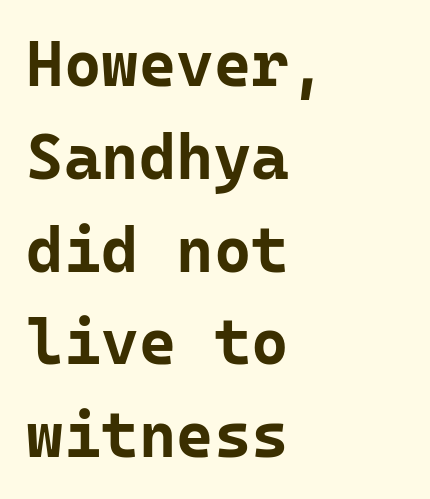
Q: Is the text bold? A: Yes.
Q: Is the text italic (slanted)? A: No, it is upright.
Q: Is the typeface a serif or a sans-serif typeface? A: Sans-serif.
Q: Is the text underlined? A: No.
Q: How is the paragraph aligned? A: Left-aligned.
Q: Is the spacing between letters normal or unusually wide? A: Normal.
Q: Is the spacing between lines tight, normal or loose? A: Normal.
Q: Width (condensed, normal, or wide)? A: Normal.
Q: Stroke contrast? A: Low.
Q: x-height? A: Medium.
Q: Monospaced? A: Yes.
